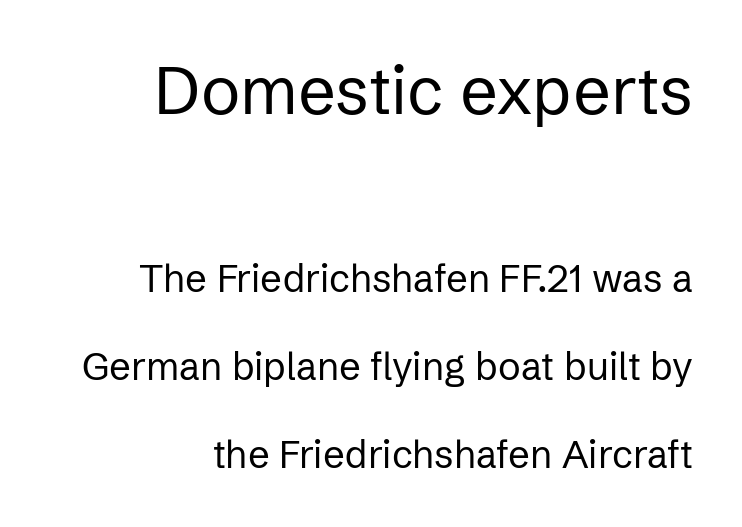
Q: Is the text bold? A: No.
Q: Is the text italic (slanted)? A: No, it is upright.
Q: Is the typeface a serif or a sans-serif typeface? A: Sans-serif.
Q: Is the text underlined? A: No.
Q: How is the paragraph aligned? A: Right-aligned.
Q: Is the spacing between letters normal or unusually wide? A: Normal.
Q: Is the spacing between lines tight, normal or loose? A: Loose.
Q: Which block of text is set in a larger size, the first (top) or the second (bottom)? A: The first (top) one.
Q: Width (condensed, normal, or wide)? A: Normal.
Q: Stroke contrast? A: Low.
Q: x-height? A: Medium.
Q: Monospaced? A: No.
